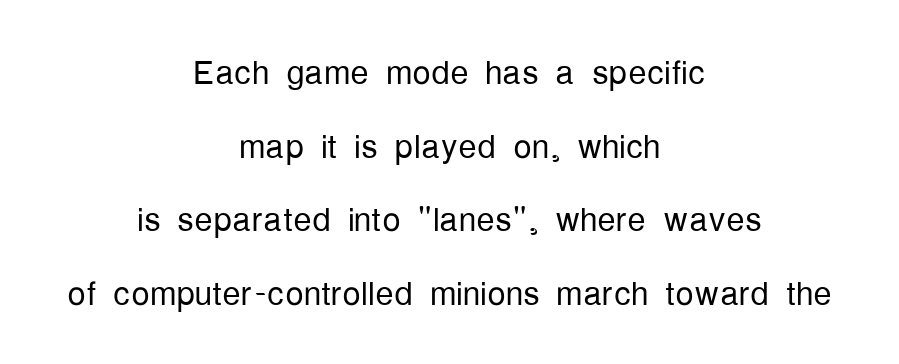
{"serif": "no", "italic": "no", "bold": "no", "weight": "light", "width": "condensed", "stroke_contrast": "low", "x_height": "medium", "monospaced": "no", "underline": "no", "align": "center", "line_spacing": "normal", "line_spacing_ratio": 1.6, "letter_spacing": "normal", "letter_spacing_em": 0.0, "glyph_px": 46}
